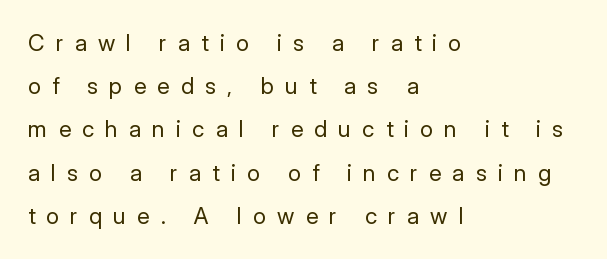
Underline: absent. Here the glyphs are tracked loosely, breaking word shapes into spaced letters. The typeface has the unassuming heft of standard copy or less. This is roman type, the default non-slanted kind. In CSS terms this would be text-align: left.
